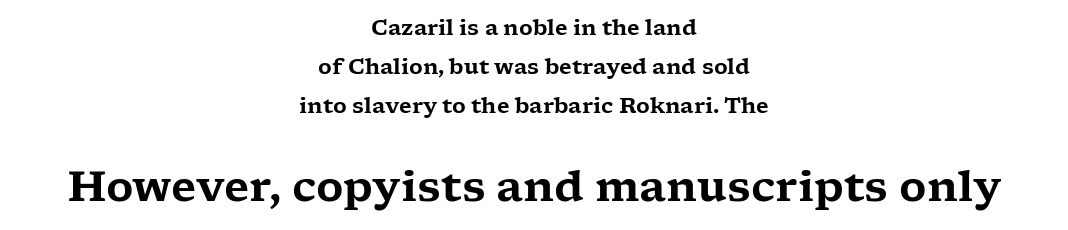
The image shows 42 px wide serif type, upright; set centered, line spacing 1.85x, normal letter spacing, not underlined; the second (bottom) block is 2.0x larger; low stroke contrast and a medium x-height.
